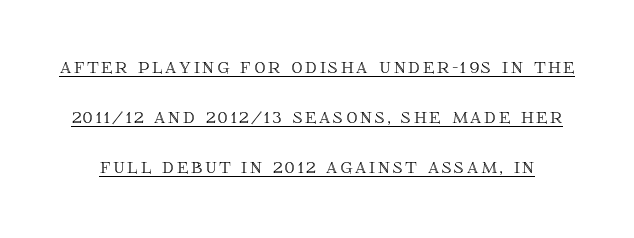
The words here are underlined. Every character sits straight up, as roman type does. Airy leading.
